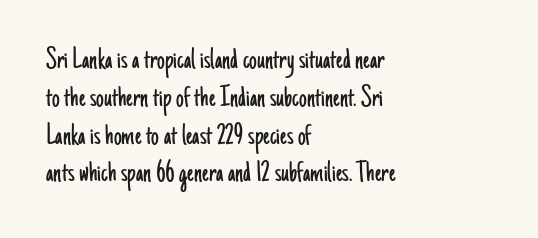
The passage shown is typed in a proportional face where columns would drift. Examine the stroke ends and you'll find no serifs. These glyphs show unthickened strokes, regular width or finer. Type without underlining.
